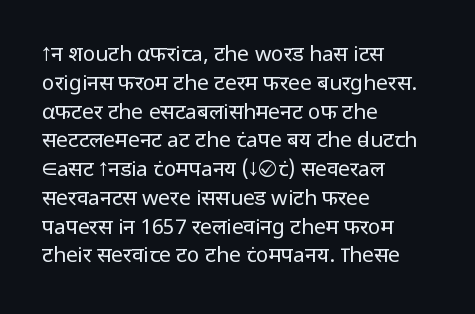
Each new line begins a customary step beneath the previous one. Stems here are at most as thick as an everyday book face. Words appear dense and cohesive because spacing is normal. Descenders hang freely into open space. The axis of the letterforms is exactly vertical.
